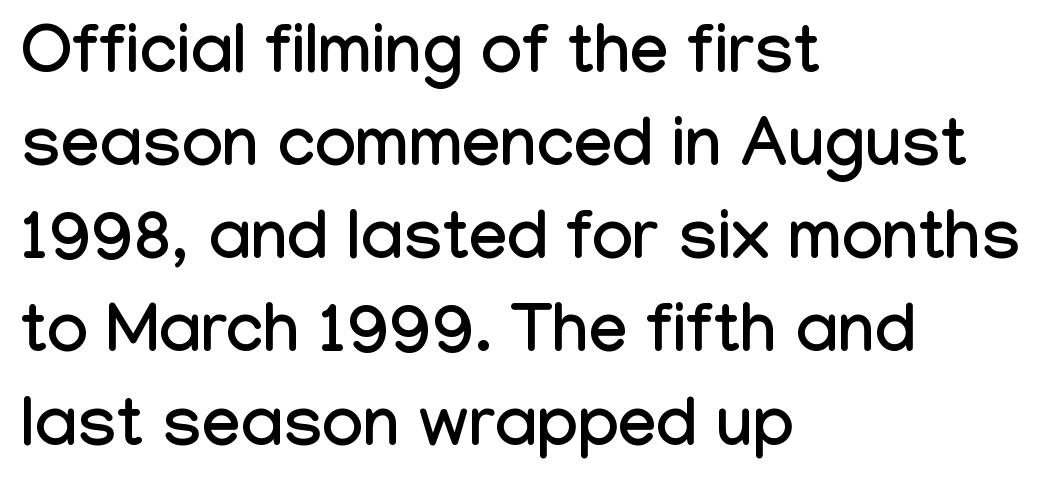
{"serif": "no", "italic": "no", "width": "condensed", "stroke_contrast": "low", "x_height": "medium", "monospaced": "no", "underline": "no", "align": "left", "line_spacing": "normal", "line_spacing_ratio": 1.35, "letter_spacing": "normal", "letter_spacing_em": 0.0, "glyph_px": 69}
